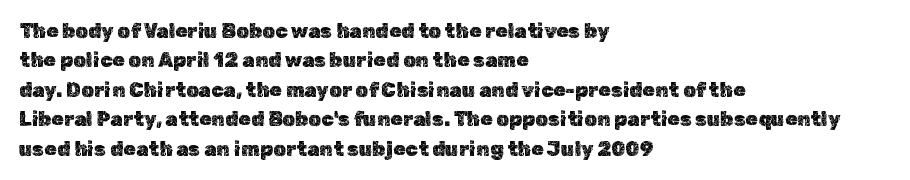
{"italic": "no", "underline": "no", "align": "left", "line_spacing": "normal", "line_spacing_ratio": 1.47, "letter_spacing": "normal", "letter_spacing_em": 0.0, "glyph_px": 20}
